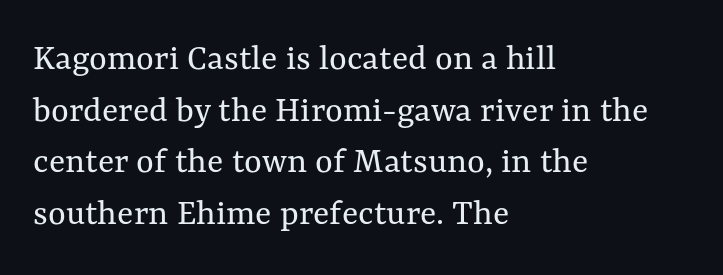
Q: Is the text bold? A: No.
Q: Is the text italic (slanted)? A: No, it is upright.
Q: Is the text underlined? A: No.
Q: How is the paragraph aligned? A: Left-aligned.
Q: Is the spacing between letters normal or unusually wide? A: Normal.
Q: Is the spacing between lines tight, normal or loose? A: Normal.
Q: Width (condensed, normal, or wide)? A: Normal.
Q: Stroke contrast? A: Medium.
Q: x-height? A: Medium.
Q: Monospaced? A: No.
